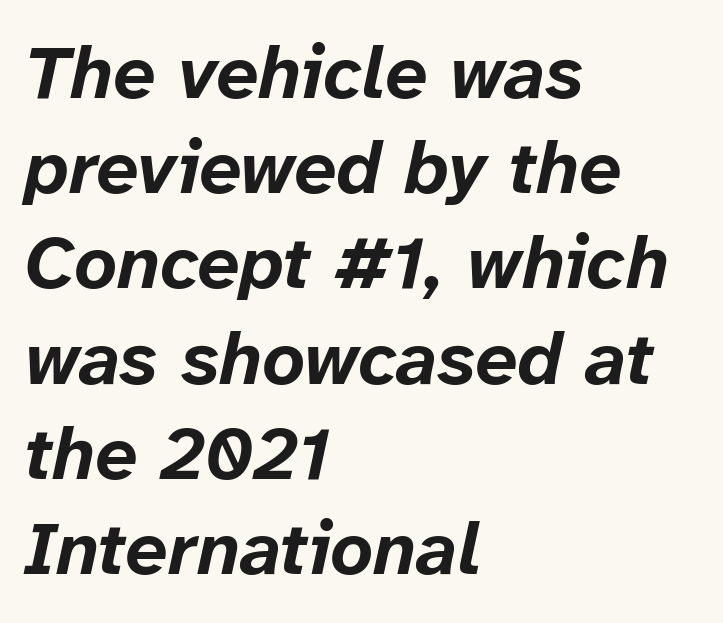
Q: Is the text bold? A: Yes.
Q: Is the text italic (slanted)? A: Yes, it leans right by about 12 degrees.
Q: Is the text underlined? A: No.
Q: How is the paragraph aligned? A: Left-aligned.
Q: Is the spacing between letters normal or unusually wide? A: Normal.
Q: Is the spacing between lines tight, normal or loose? A: Normal.
Q: Width (condensed, normal, or wide)? A: Normal.
Q: Stroke contrast? A: Low.
Q: x-height? A: Medium.
Q: Monospaced? A: No.
